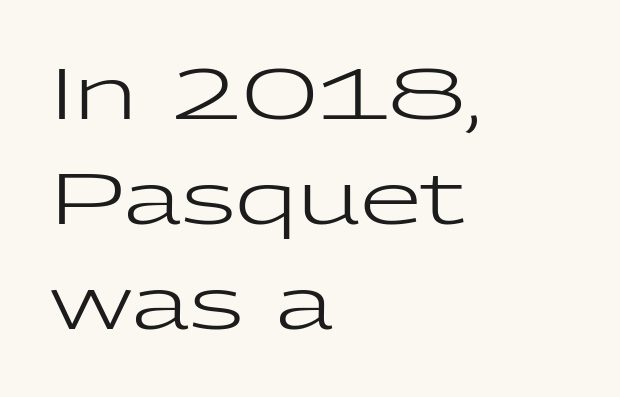
{"serif": "no", "italic": "no", "bold": "no", "weight": "regular", "width": "wide", "stroke_contrast": "low", "x_height": "medium", "monospaced": "no", "underline": "no", "align": "left", "line_spacing": "normal", "line_spacing_ratio": 1.48, "letter_spacing": "normal", "letter_spacing_em": 0.0, "glyph_px": 71}
